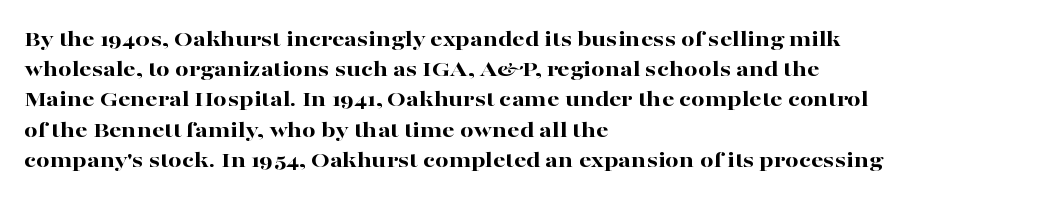
{"italic": "no", "bold": "yes", "underline": "no", "align": "left", "line_spacing": "normal", "line_spacing_ratio": 1.26, "letter_spacing": "normal", "letter_spacing_em": 0.0, "glyph_px": 24}
